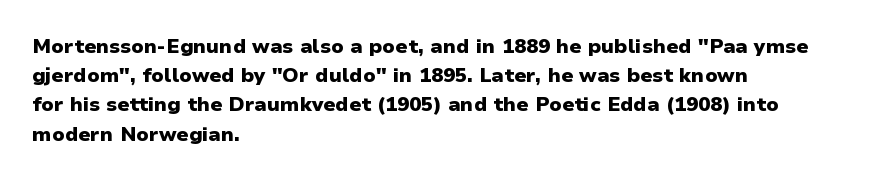
The glyphs are unaccompanied by any horizontal stroke below them. Line spacing here is normal. It's the straight-up-and-down kind of type. A dark, heavy texture on the line: the type is bold. The text block is weighted toward the left margin, trailing off unevenly rightward. Characters follow at the spacing the type designer built in.
